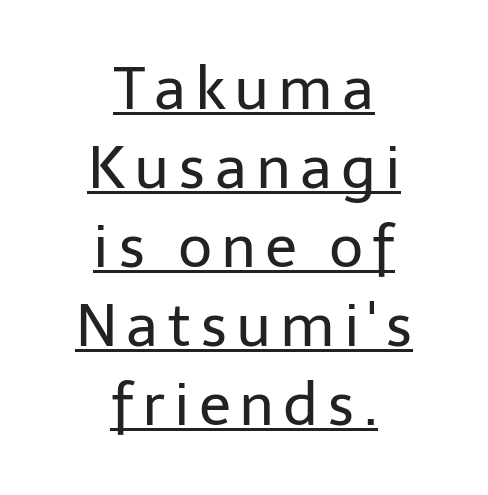
Q: Is the text bold? A: No.
Q: Is the text italic (slanted)? A: No, it is upright.
Q: Is the typeface a serif or a sans-serif typeface? A: Sans-serif.
Q: Is the text underlined? A: Yes.
Q: How is the paragraph aligned? A: Centered.
Q: Is the spacing between lines tight, normal or loose? A: Normal.
Q: Width (condensed, normal, or wide)? A: Normal.
Q: Stroke contrast? A: Low.
Q: x-height? A: Medium.
Q: Monospaced? A: No.
